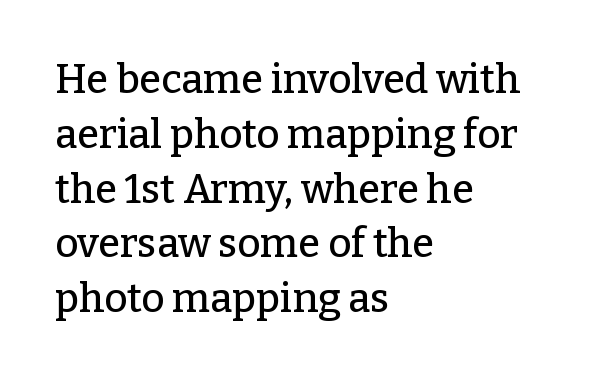
Character widths vary here, with narrow letters taking less room than wide ones. These lines were composed using upright roman letters. Serifs: yes, visible at the terminals of the letterforms. Descenders hang freely into open space. Inter-character spacing is left at the font's built-in metrics. The passage is arranged the way most books set body copy — flush left.
